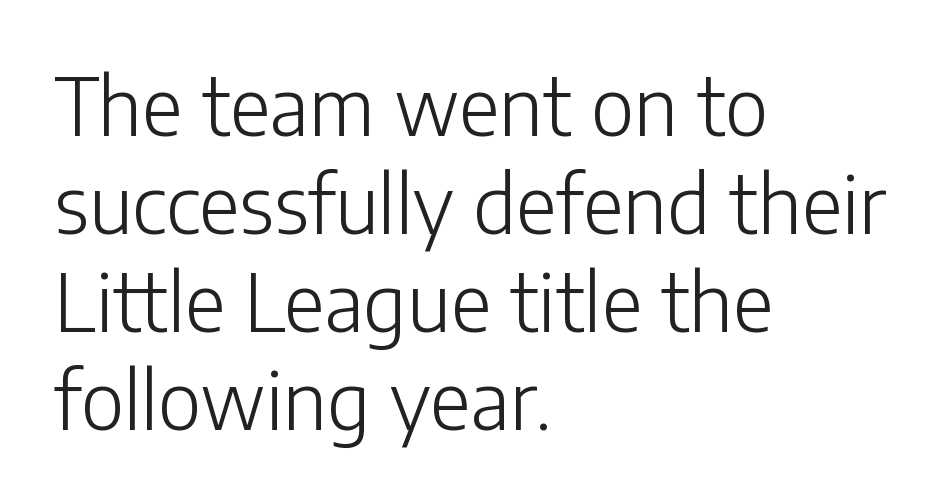
Q: Is the text bold? A: No.
Q: Is the text italic (slanted)? A: No, it is upright.
Q: Is the typeface a serif or a sans-serif typeface? A: Sans-serif.
Q: Is the text underlined? A: No.
Q: How is the paragraph aligned? A: Left-aligned.
Q: Is the spacing between letters normal or unusually wide? A: Normal.
Q: Width (condensed, normal, or wide)? A: Normal.
Q: Stroke contrast? A: Low.
Q: x-height? A: Medium.
Q: Monospaced? A: No.
